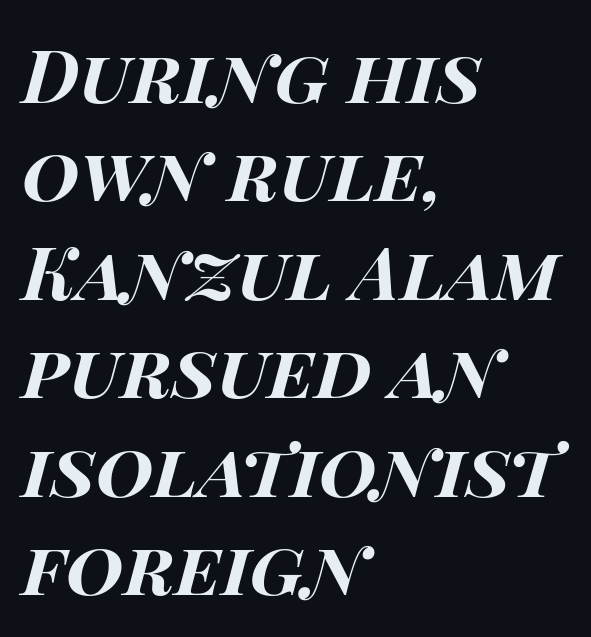
The image shows 74 px bold, wide type, italic (leaning right); set left-aligned, normal line spacing (1.33x), normal letter spacing, not underlined; high stroke contrast and a large x-height.
